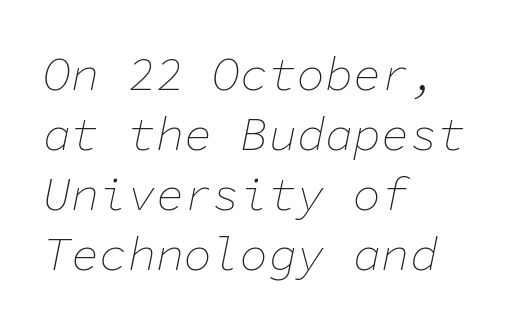
Q: Is the text bold? A: No.
Q: Is the text italic (slanted)? A: Yes, it leans right by about 11 degrees.
Q: Is the text underlined? A: No.
Q: How is the paragraph aligned? A: Left-aligned.
Q: Is the spacing between letters normal or unusually wide? A: Normal.
Q: Is the spacing between lines tight, normal or loose? A: Normal.
Q: Width (condensed, normal, or wide)? A: Normal.
Q: Stroke contrast? A: Low.
Q: x-height? A: Medium.
Q: Monospaced? A: Yes.
